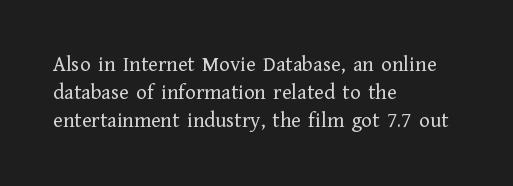
The image shows 22 px text type, upright; set left-aligned, normal line spacing (1.27x), normal letter spacing, not underlined.
